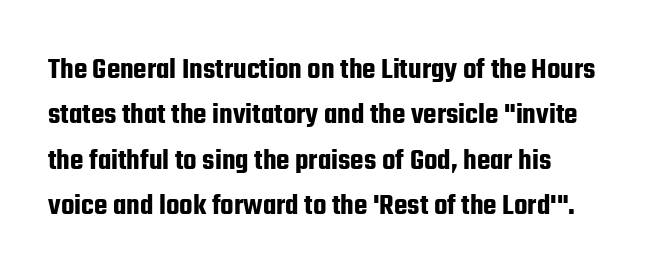
The image shows 31 px condensed sans-serif type, upright; set left-aligned, normal line spacing (1.46x), normal letter spacing, not underlined; low stroke contrast and a medium x-height.
